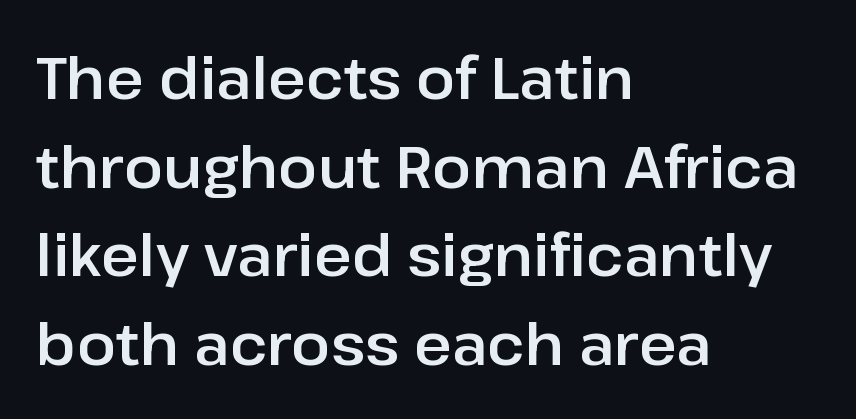
{"serif": "no", "italic": "no", "width": "normal", "stroke_contrast": "low", "x_height": "medium", "monospaced": "no", "underline": "no", "align": "left", "line_spacing": "normal", "line_spacing_ratio": 1.53, "letter_spacing": "normal", "letter_spacing_em": 0.0, "glyph_px": 58}
